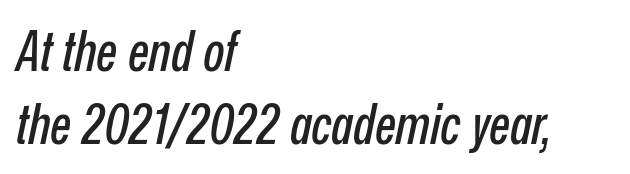
Glyph-to-glyph distance matches everyday printed text. The space between consecutive lines is moderate. Looking at the ascenders, they clearly lean. Spacing verdict: proportional, widths tailored to each character. Lines of text with bare space underneath. Horizontally, the lines are justified to the leading edge only.
